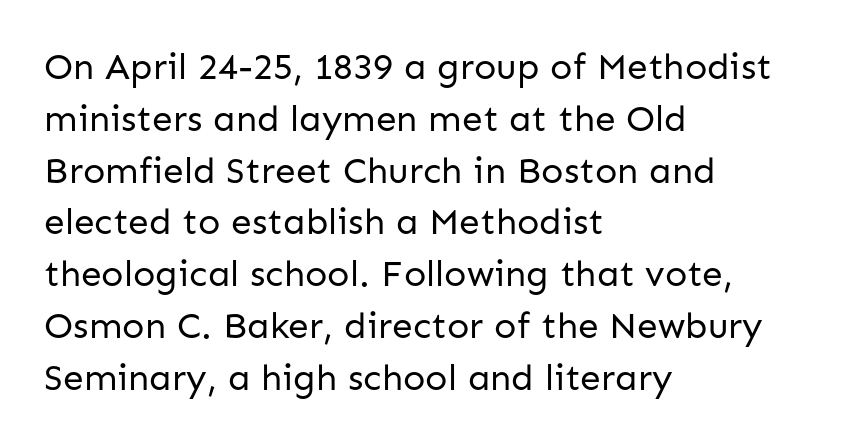
{"serif": "no", "italic": "no", "bold": "no", "weight": "regular", "width": "normal", "stroke_contrast": "low", "x_height": "medium", "monospaced": "no", "underline": "no", "align": "left", "line_spacing": "normal", "line_spacing_ratio": 1.4, "letter_spacing": "normal", "letter_spacing_em": 0.0, "glyph_px": 37}
